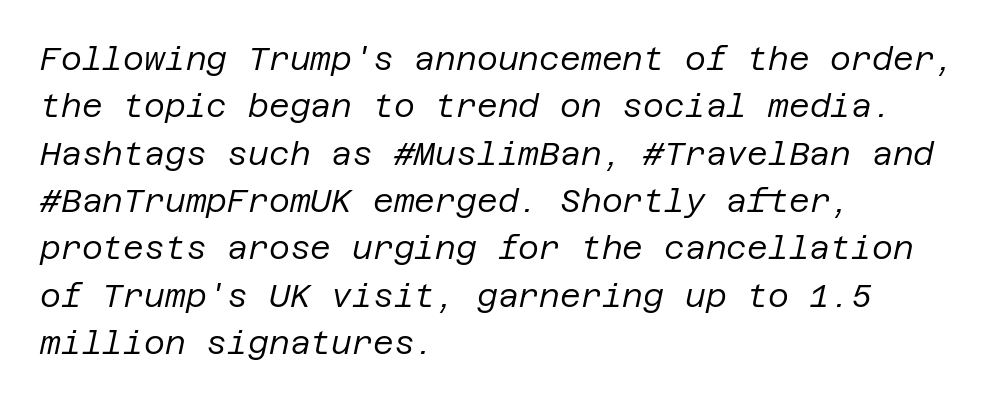
What's the leading like? Ordinary, nothing unusual. The space beneath each line is pristine and unruled. There's an unmistakable incline to the writing here. No chunkiness to these letters — they're not bold. Visually the block forms a straight wall on the left and a jagged coastline on the right. Students, note that the glyphs here touch the page at normal intervals.
